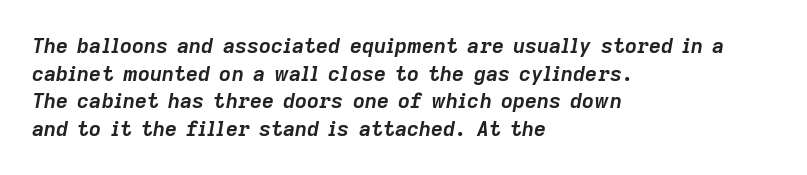
Q: Is the text bold? A: Yes.
Q: Is the text italic (slanted)? A: Yes, it leans right by about 9 degrees.
Q: Is the text underlined? A: No.
Q: How is the paragraph aligned? A: Left-aligned.
Q: Is the spacing between letters normal or unusually wide? A: Normal.
Q: Is the spacing between lines tight, normal or loose? A: Normal.
